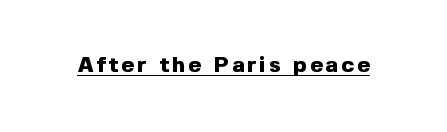
Q: Is the text bold? A: Yes.
Q: Is the text italic (slanted)? A: No, it is upright.
Q: Is the text underlined? A: Yes.
